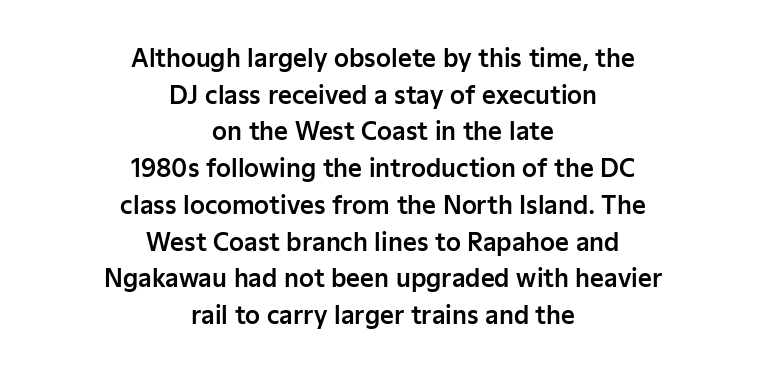
The image shows 24 px text type, upright; set centered, normal line spacing (1.53x), normal letter spacing, not underlined.
